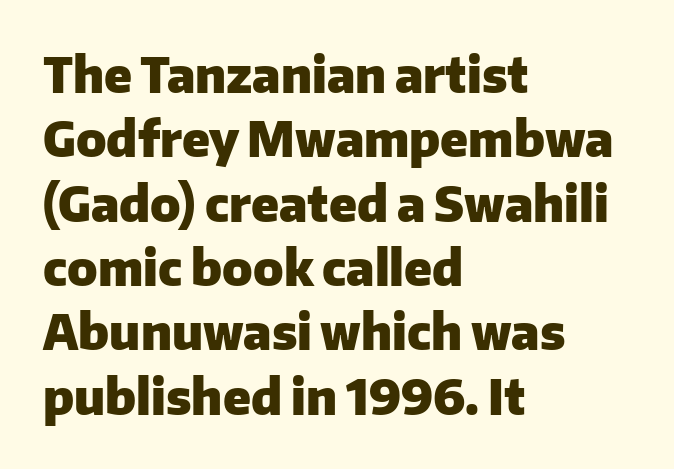
Q: Is the text bold? A: Yes.
Q: Is the text italic (slanted)? A: No, it is upright.
Q: Is the typeface a serif or a sans-serif typeface? A: Sans-serif.
Q: Is the text underlined? A: No.
Q: How is the paragraph aligned? A: Left-aligned.
Q: Is the spacing between letters normal or unusually wide? A: Normal.
Q: Is the spacing between lines tight, normal or loose? A: Normal.
Q: Width (condensed, normal, or wide)? A: Normal.
Q: Stroke contrast? A: Low.
Q: x-height? A: Medium.
Q: Monospaced? A: No.
